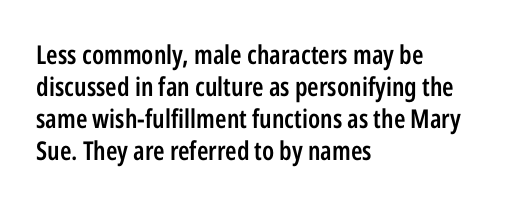
Q: Is the text bold? A: Semi-bold.
Q: Is the text italic (slanted)? A: No, it is upright.
Q: Is the text underlined? A: No.
Q: How is the paragraph aligned? A: Left-aligned.
Q: Is the spacing between letters normal or unusually wide? A: Normal.
